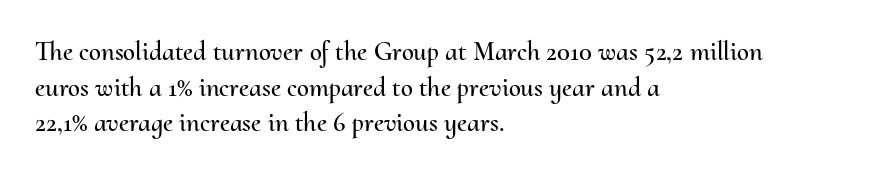
Q: Is the text italic (slanted)? A: No, it is upright.
Q: Is the text underlined? A: No.
Q: How is the paragraph aligned? A: Left-aligned.
Q: Is the spacing between letters normal or unusually wide? A: Normal.
Q: Is the spacing between lines tight, normal or loose? A: Normal.
